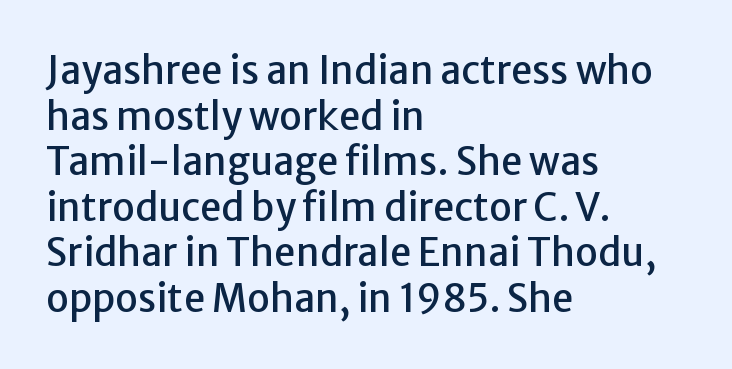
Q: Is the text italic (slanted)? A: No, it is upright.
Q: Is the typeface a serif or a sans-serif typeface? A: Sans-serif.
Q: Is the text underlined? A: No.
Q: How is the paragraph aligned? A: Left-aligned.
Q: Is the spacing between letters normal or unusually wide? A: Normal.
Q: Width (condensed, normal, or wide)? A: Normal.
Q: Stroke contrast? A: Low.
Q: x-height? A: Medium.
Q: Monospaced? A: No.
